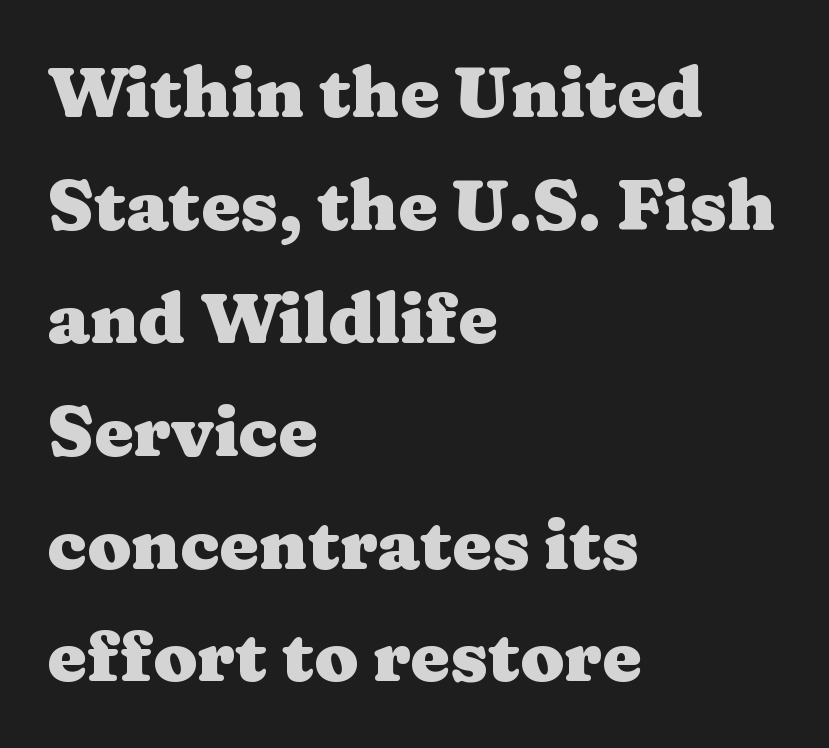
The image shows 71 px heavy, wide serif type, upright; set left-aligned, normal line spacing (1.59x), normal letter spacing, not underlined; medium stroke contrast and a medium x-height.
